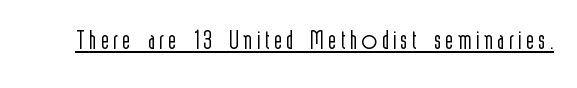
{"serif": "no", "italic": "no", "bold": "no", "weight": "light", "width": "condensed", "x_height": "medium", "monospaced": "no", "underline": "yes", "glyph_px": 39}
